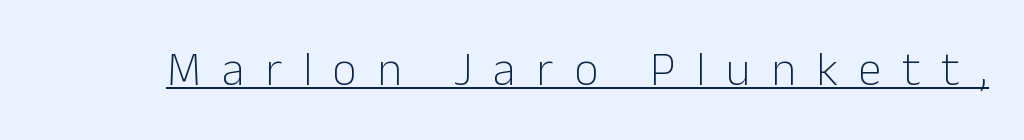
The image shows 47 px light sans-serif type, upright; set unusually wide letter spacing (+0.44 em), underlined; low stroke contrast and a medium x-height.
